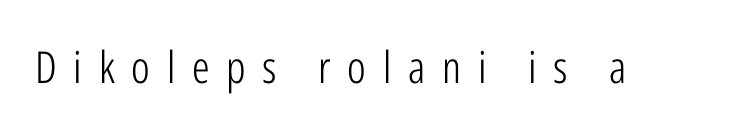
{"serif": "no", "italic": "no", "bold": "no", "weight": "light", "width": "condensed", "stroke_contrast": "low", "x_height": "medium", "monospaced": "no", "underline": "no", "letter_spacing": "wide", "letter_spacing_em": 0.38, "glyph_px": 44}
